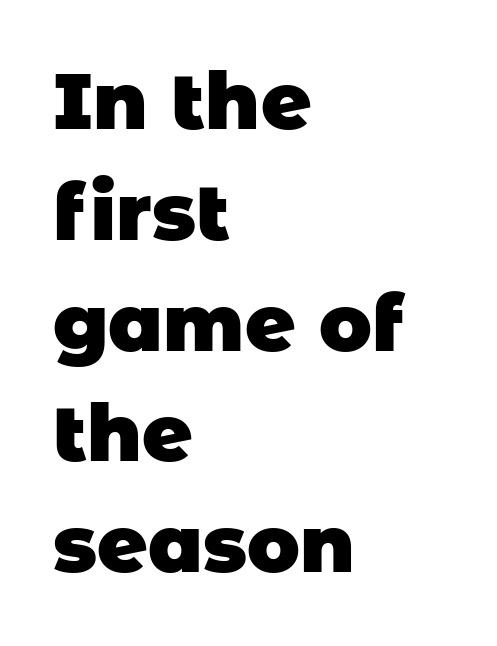
Q: Is the text bold? A: Yes.
Q: Is the typeface a serif or a sans-serif typeface? A: Sans-serif.
Q: Is the text underlined? A: No.
Q: How is the paragraph aligned? A: Left-aligned.
Q: Is the spacing between letters normal or unusually wide? A: Normal.
Q: Is the spacing between lines tight, normal or loose? A: Normal.
Q: Width (condensed, normal, or wide)? A: Normal.
Q: Stroke contrast? A: Low.
Q: x-height? A: Large.
Q: Monospaced? A: No.
